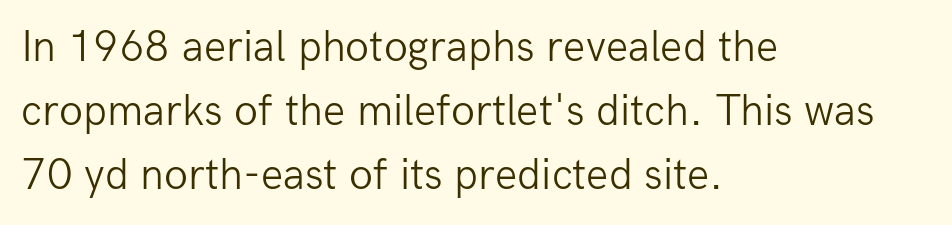
Q: Is the text bold? A: No.
Q: Is the text italic (slanted)? A: No, it is upright.
Q: Is the typeface a serif or a sans-serif typeface? A: Sans-serif.
Q: Is the text underlined? A: No.
Q: How is the paragraph aligned? A: Left-aligned.
Q: Is the spacing between letters normal or unusually wide? A: Normal.
Q: Is the spacing between lines tight, normal or loose? A: Normal.
Q: Width (condensed, normal, or wide)? A: Normal.
Q: Stroke contrast? A: Low.
Q: x-height? A: Medium.
Q: Monospaced? A: No.
